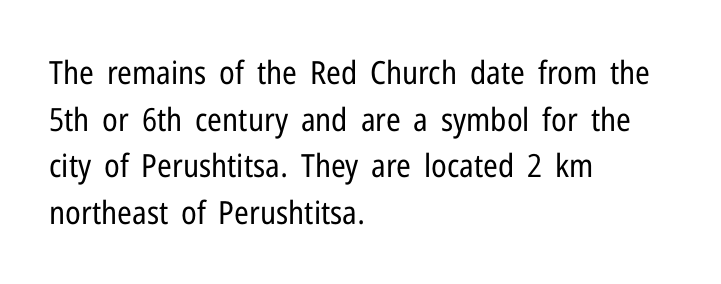
{"serif": "no", "italic": "no", "bold": "no", "weight": "regular", "width": "condensed", "stroke_contrast": "low", "x_height": "medium", "monospaced": "no", "underline": "no", "align": "left", "line_spacing": "normal", "line_spacing_ratio": 1.46, "letter_spacing": "normal", "letter_spacing_em": 0.0, "glyph_px": 32}
